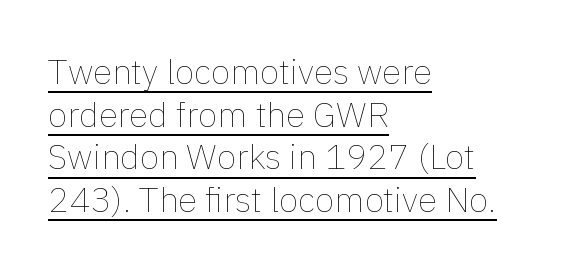
You can see a thin bar hugging the bottom of the glyphs. The typesetter chose a ragged-right arrangement here. Italic: no, the glyphs are upright roman. The rendering uses natural spacing where letterforms have individual widths. Stroke mass is kept to a normal reading level or below. Characters follow at the spacing the type designer built in.
